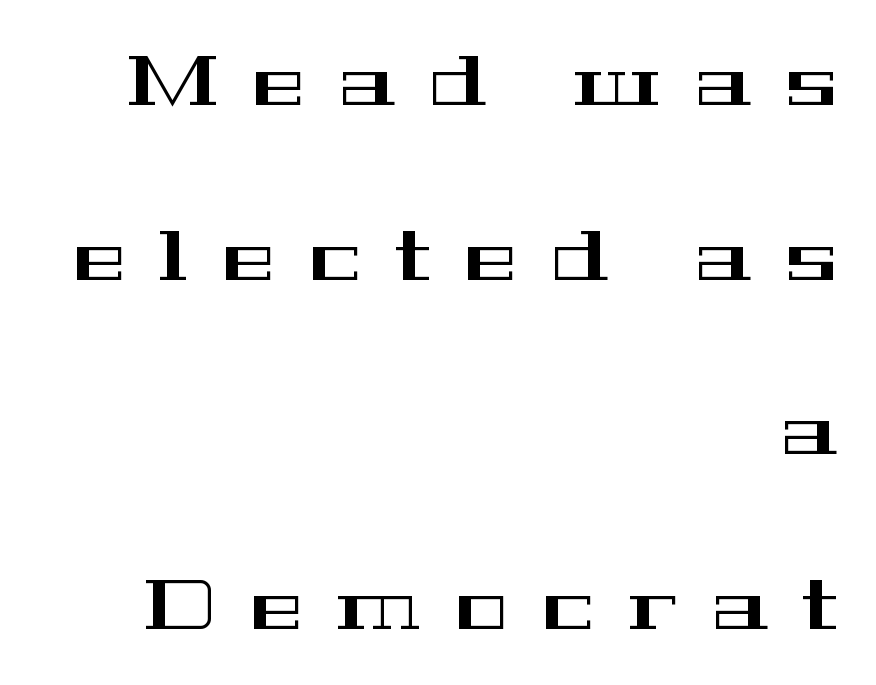
{"serif": "yes", "italic": "no", "width": "wide", "stroke_contrast": "high", "x_height": "medium", "monospaced": "no", "underline": "no", "align": "right", "line_spacing": "loose", "line_spacing_ratio": 2.46, "letter_spacing": "wide", "letter_spacing_em": 0.48, "glyph_px": 71}
